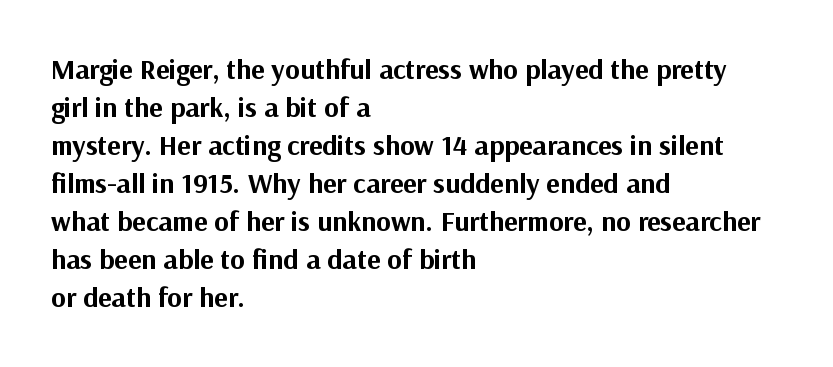
Q: Is the text bold? A: Yes.
Q: Is the text italic (slanted)? A: No, it is upright.
Q: Is the typeface a serif or a sans-serif typeface? A: Sans-serif.
Q: Is the text underlined? A: No.
Q: How is the paragraph aligned? A: Left-aligned.
Q: Is the spacing between letters normal or unusually wide? A: Normal.
Q: Is the spacing between lines tight, normal or loose? A: Normal.
Q: Width (condensed, normal, or wide)? A: Normal.
Q: Stroke contrast? A: Medium.
Q: x-height? A: Medium.
Q: Monospaced? A: No.
